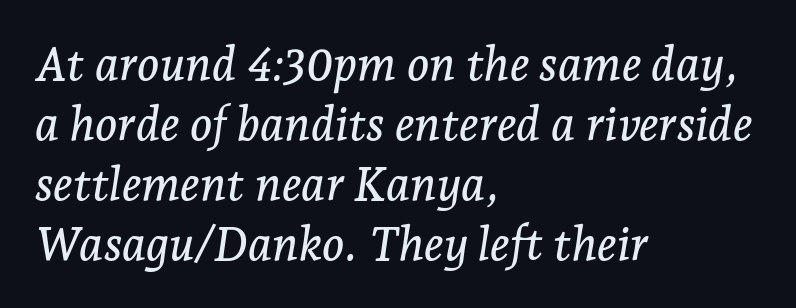
The image shows 47 px serif type, italic (leaning right); set left-aligned, normal line spacing (1.28x), normal letter spacing, not underlined; low stroke contrast and a medium x-height.
